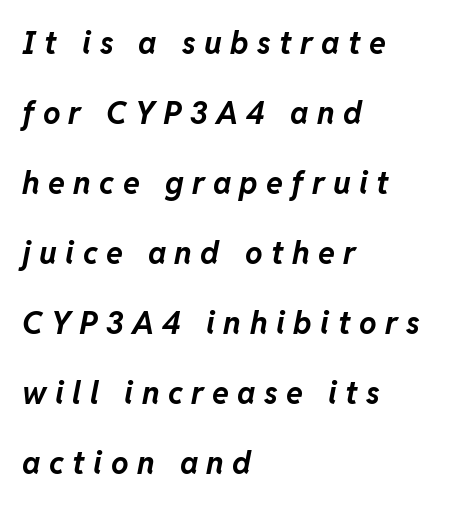
Q: Is the text bold? A: Yes.
Q: Is the text italic (slanted)? A: Yes, it leans right by about 11 degrees.
Q: Is the text underlined? A: No.
Q: How is the paragraph aligned? A: Left-aligned.
Q: Is the spacing between letters normal or unusually wide? A: Unusually wide.
Q: Is the spacing between lines tight, normal or loose? A: Loose.
Q: Width (condensed, normal, or wide)? A: Normal.
Q: Stroke contrast? A: Low.
Q: x-height? A: Medium.
Q: Monospaced? A: No.
